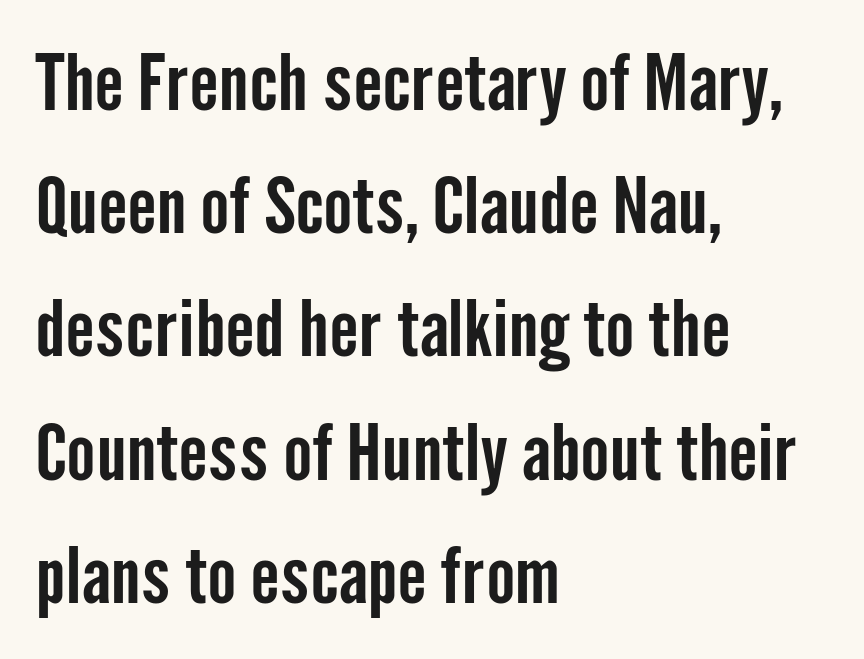
{"serif": "no", "italic": "no", "width": "condensed", "stroke_contrast": "low", "x_height": "medium", "monospaced": "no", "underline": "no", "align": "left", "line_spacing": "normal", "line_spacing_ratio": 1.58, "letter_spacing": "normal", "letter_spacing_em": 0.0, "glyph_px": 78}
